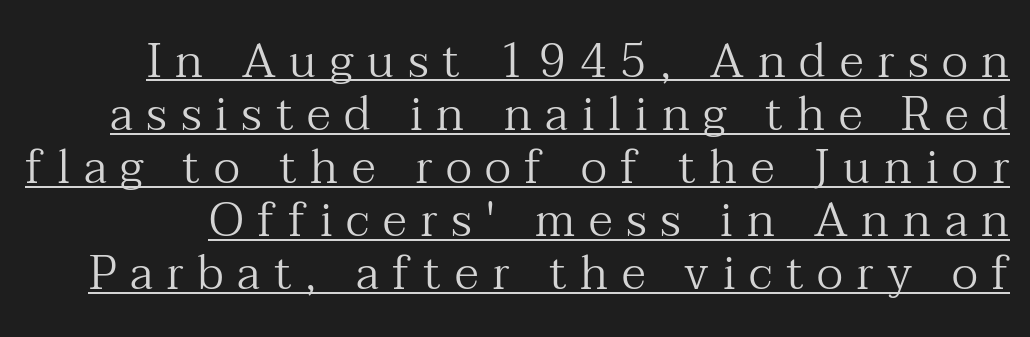
The image shows 47 px regular-weight serif type, upright; set tight line spacing (1.13x), unusually wide letter spacing (+0.29 em), underlined; medium stroke contrast and a medium x-height.
